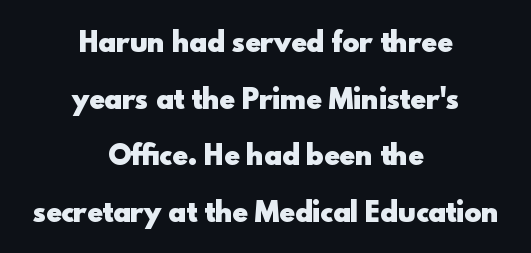
The characters look thick and weighty, a clear bold. Words appear dense and cohesive because spacing is normal. Any mark beneath the type? The region is blank. This sample is center-justified, so both line endings float freely. In terms of posture, this sample is upright. Leading is clearly above the norm, producing a sparse column.
